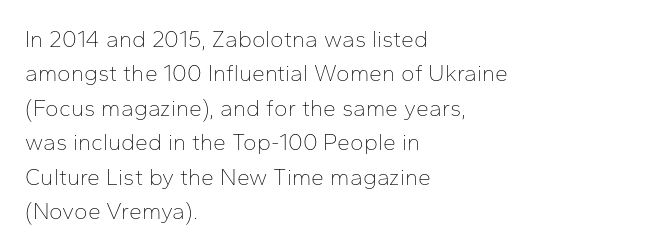
Observe the ordinary spacing: letters are neighbours, not strangers. Only glyphs here, with clear space below each row. Honestly, the row spacing looks completely unremarkable. No letter is thick-stroked: the sample isn't bold.
